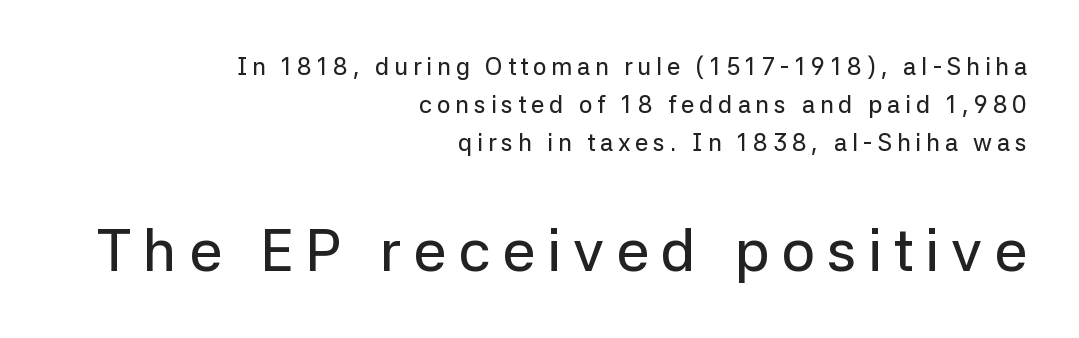
The image shows 59 px sans-serif type, upright; set right-aligned, normal line spacing (1.59x), unusually wide letter spacing (+0.2 em), not underlined; the second (bottom) block is 2.46x larger; low stroke contrast and a medium x-height.
